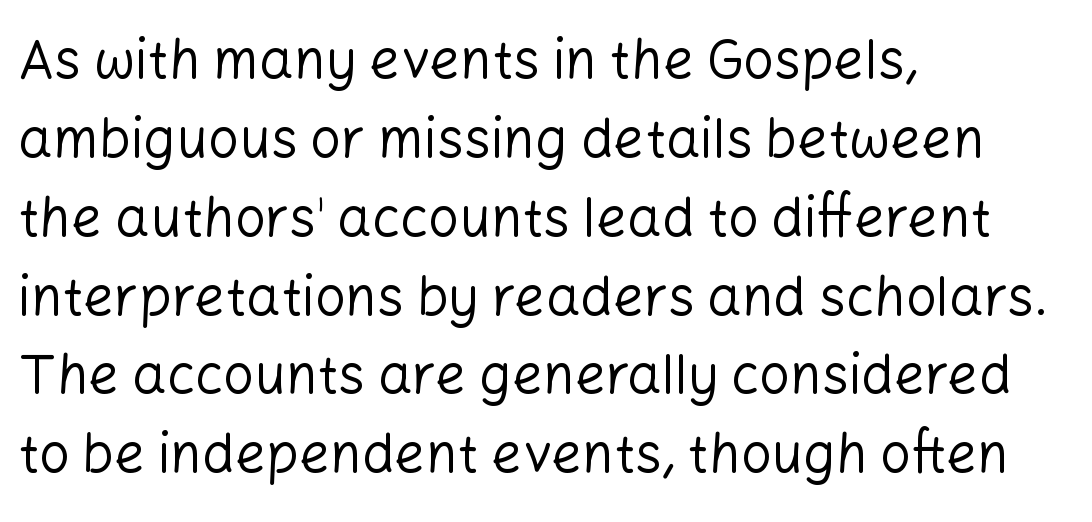
The text was rendered using a sans face with plain stroke endings. The gap between lines stays unmarked. Horizontal alignment here is leftward, the default for most running prose. Tall strokes in this sample are plumb rather than angled.
